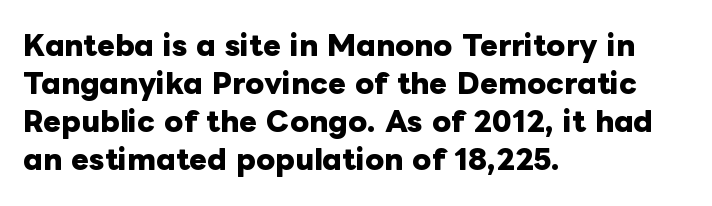
Nothing unusual about the tracking: characters are spaced as the font intends. Glance below the letters and you will spot only blank space. Designer's note — italics off, roman on. Alignment: flush left.
